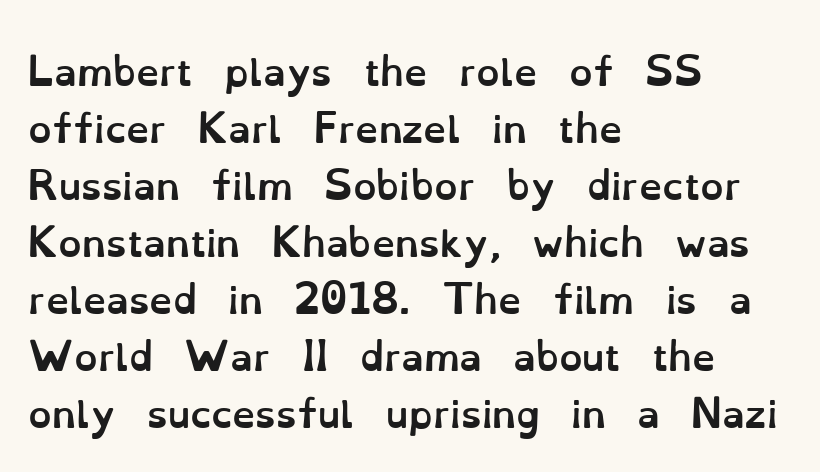
The image shows 37 px semibold type, upright; set left-aligned, normal line spacing (1.54x), normal letter spacing, not underlined; low stroke contrast and a small x-height.
